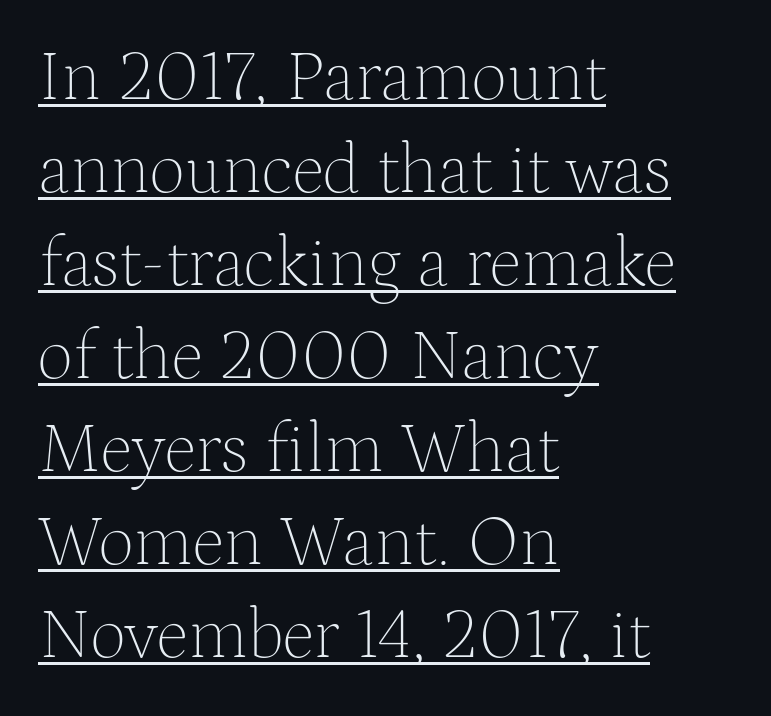
The image shows 71 px thin serif type, upright; set left-aligned, normal line spacing (1.31x), normal letter spacing, underlined; medium stroke contrast and a medium x-height.
